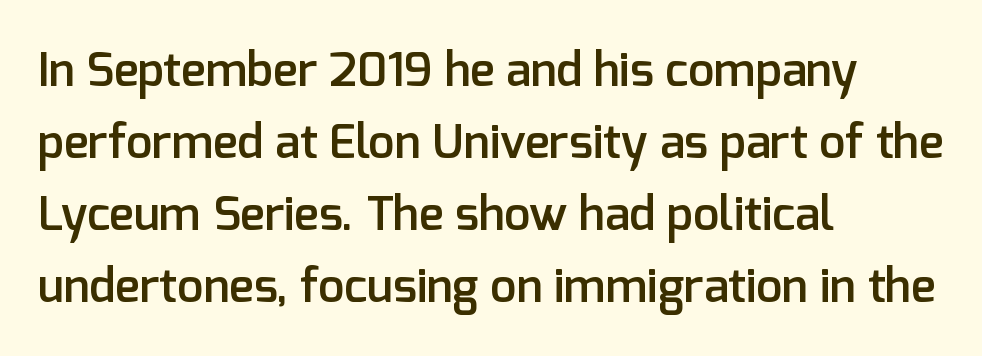
{"serif": "no", "italic": "no", "bold": "semi", "weight": "semibold", "width": "normal", "stroke_contrast": "low", "x_height": "medium", "monospaced": "no", "underline": "no", "align": "left", "line_spacing": "normal", "line_spacing_ratio": 1.53, "letter_spacing": "normal", "letter_spacing_em": 0.0, "glyph_px": 47}
